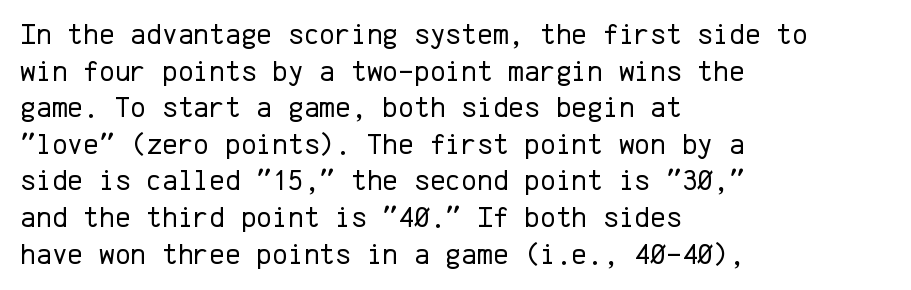
Q: Is the text bold? A: No.
Q: Is the text italic (slanted)? A: No, it is upright.
Q: Is the typeface a serif or a sans-serif typeface? A: Sans-serif.
Q: Is the text underlined? A: No.
Q: How is the paragraph aligned? A: Left-aligned.
Q: Is the spacing between letters normal or unusually wide? A: Normal.
Q: Width (condensed, normal, or wide)? A: Normal.
Q: Stroke contrast? A: Low.
Q: x-height? A: Medium.
Q: Monospaced? A: Yes.
